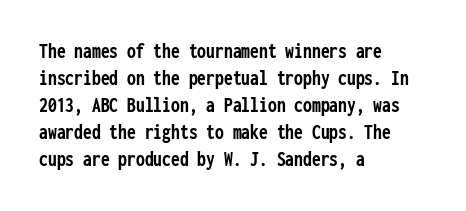
The image shows 22 px bold type, upright; set left-aligned, line spacing 1.23x, normal letter spacing, not underlined.
